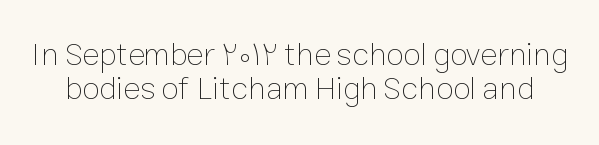
{"italic": "no", "bold": "no", "weight": "thin", "width": "normal", "stroke_contrast": "low", "x_height": "medium", "monospaced": "no", "underline": "no", "line_spacing": "tight", "line_spacing_ratio": 1.05, "letter_spacing": "normal", "letter_spacing_em": 0.0, "glyph_px": 32}
